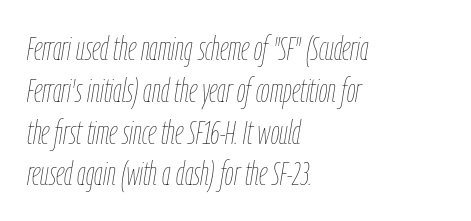
This sample uses an oblique cut, with every glyph tilted off the vertical. A clean baseline with only descenders dipping below it. The cut favours lightness, reaching ordinary text weight at its darkest. In terms of letterspacing, this is plain default setting.
